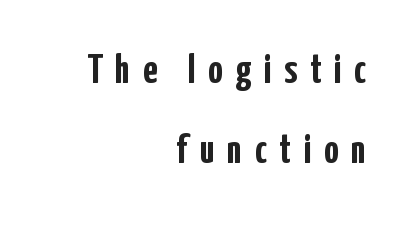
{"serif": "no", "italic": "no", "bold": "yes", "weight": "semibold", "width": "condensed", "stroke_contrast": "low", "x_height": "medium", "monospaced": "no", "underline": "no", "align": "right", "line_spacing": "loose", "line_spacing_ratio": 1.96, "letter_spacing": "wide", "letter_spacing_em": 0.31, "glyph_px": 41}
